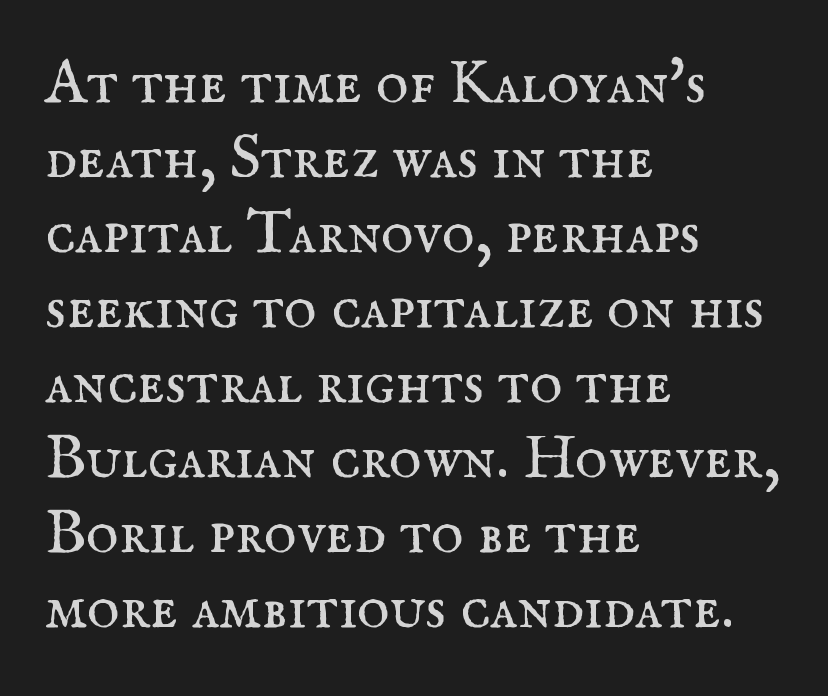
The image shows 62 px regular-weight serif type, upright; set left-aligned, line spacing 1.21x, normal letter spacing, not underlined; medium stroke contrast and a small x-height.
